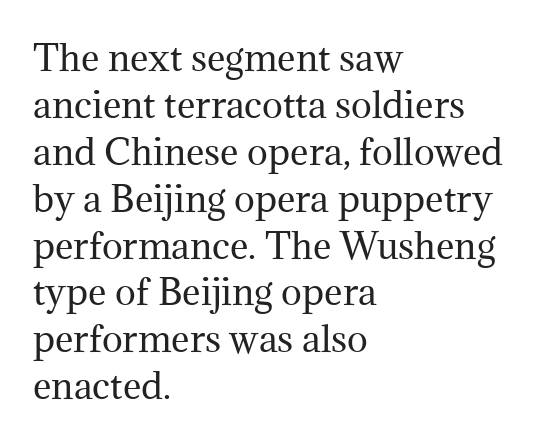
Looks like regular typesetting: each glyph gets only the width it needs. Plain, unruled lines of type. This rendering leaves character spacing at its baseline value. Is this a sans? No — the strokes have serifs. Weight: regular or lighter. In CSS terms this would be text-align: left.
